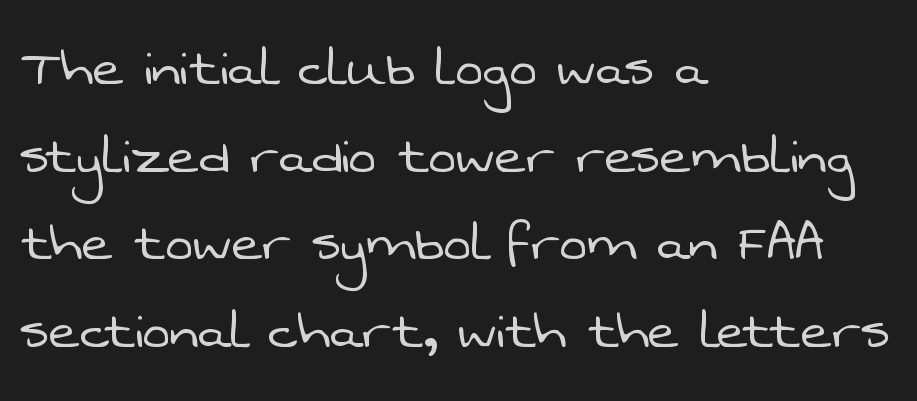
A typesetter would call this zero additional tracking. Look at the bottom of the vertical strokes: they stop flat, with no serifs. Typeset ragged right — the left edge is the straight one. The block of text has a typical density, with ordinary space between rows.
